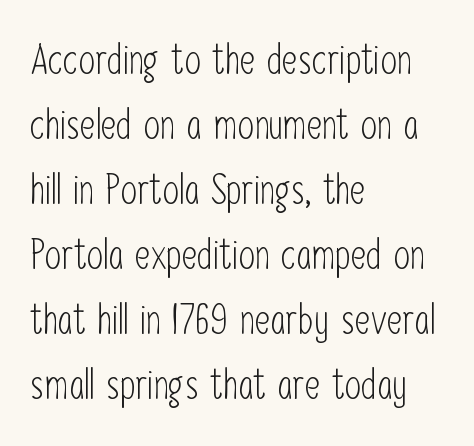
The image shows 42 px light, condensed sans-serif type, upright; set left-aligned, normal line spacing (1.55x), normal letter spacing, not underlined; low stroke contrast and a medium x-height.
